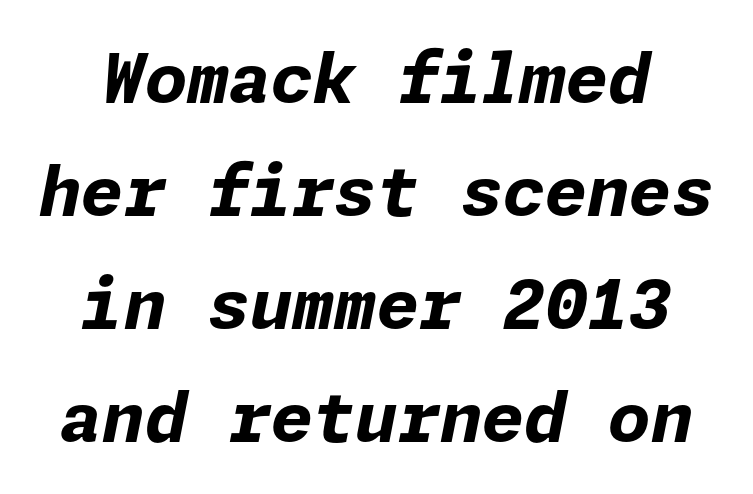
The image shows 68 px bold type, italic (leaning right); set normal line spacing (1.66x), normal letter spacing, not underlined; low stroke contrast and a medium x-height.
